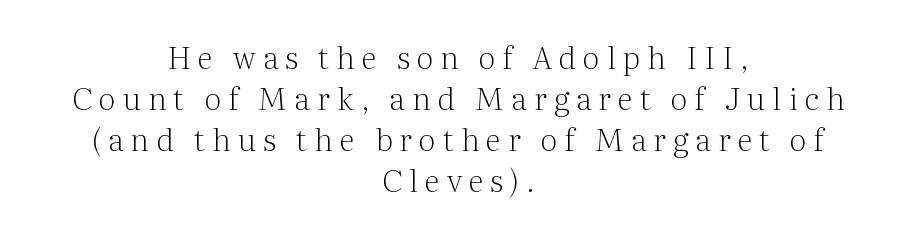
Q: Is the text bold? A: No.
Q: Is the text italic (slanted)? A: No, it is upright.
Q: Is the typeface a serif or a sans-serif typeface? A: Serif.
Q: Is the text underlined? A: No.
Q: How is the paragraph aligned? A: Centered.
Q: Is the spacing between letters normal or unusually wide? A: Unusually wide.
Q: Is the spacing between lines tight, normal or loose? A: Normal.
Q: Width (condensed, normal, or wide)? A: Normal.
Q: Stroke contrast? A: Medium.
Q: x-height? A: Medium.
Q: Monospaced? A: No.
